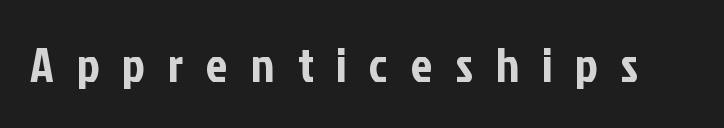
{"serif": "no", "italic": "no", "width": "condensed", "stroke_contrast": "low", "x_height": "medium", "monospaced": "no", "underline": "no", "letter_spacing": "wide", "letter_spacing_em": 0.48, "glyph_px": 48}
